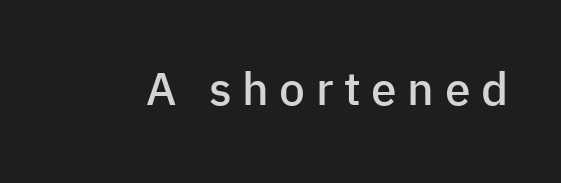
{"serif": "no", "italic": "no", "bold": "semi", "weight": "semibold", "width": "normal", "stroke_contrast": "low", "x_height": "medium", "monospaced": "no", "underline": "no", "letter_spacing": "wide", "letter_spacing_em": 0.23, "glyph_px": 46}
